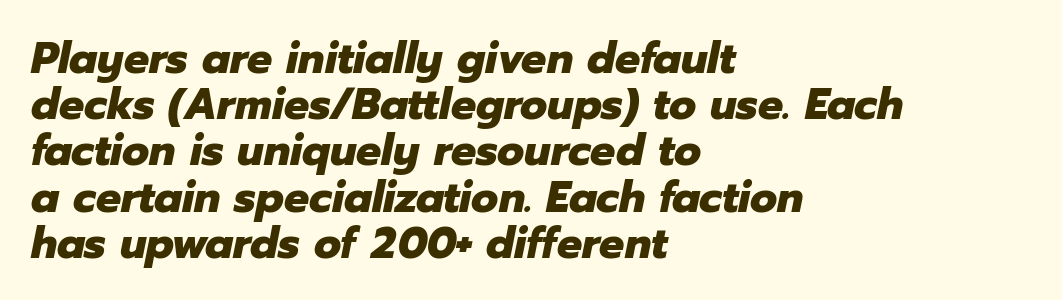
{"italic": "yes", "lean": "right", "slant_degrees": 12, "bold": "yes", "weight": "heavy", "width": "normal", "stroke_contrast": "low", "x_height": "medium", "monospaced": "no", "underline": "no", "align": "left", "line_spacing": "tight", "line_spacing_ratio": 1.05, "letter_spacing": "normal", "letter_spacing_em": 0.0, "glyph_px": 44}
